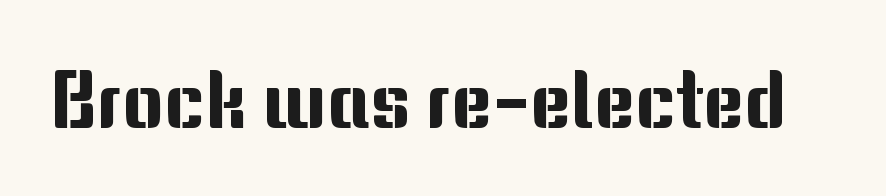
Q: Is the text italic (slanted)? A: No, it is upright.
Q: Is the typeface a serif or a sans-serif typeface? A: Sans-serif.
Q: Is the text underlined? A: No.
Q: Is the spacing between letters normal or unusually wide? A: Normal.
Q: Width (condensed, normal, or wide)? A: Normal.
Q: Stroke contrast? A: Medium.
Q: x-height? A: Medium.
Q: Monospaced? A: No.
